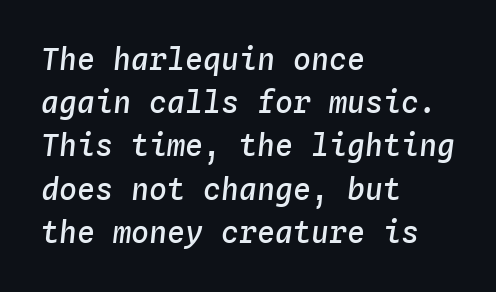
The image shows 30 px semibold type, italic (leaning right), monospaced; set left-aligned, normal line spacing (1.44x), normal letter spacing, not underlined; low stroke contrast and a medium x-height.
